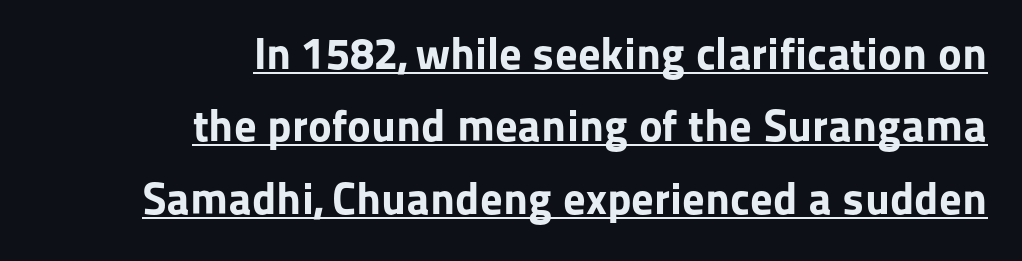
Students, note that the glyphs here touch the page at normal intervals. Its strokes are broad and dark, the hallmark of bold type. In CSS terms this would be text-align: right. The face used here is proportionally spaced, like ordinary book or web type. In terms of leading, this rendering sits right in the middle. The font's upright variant was chosen for this text.
